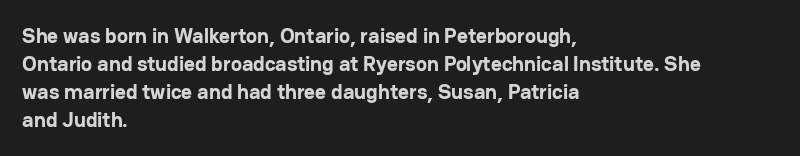
Q: Is the text bold? A: Yes.
Q: Is the text italic (slanted)? A: No, it is upright.
Q: Is the text underlined? A: No.
Q: How is the paragraph aligned? A: Left-aligned.
Q: Is the spacing between letters normal or unusually wide? A: Normal.
Q: Is the spacing between lines tight, normal or loose? A: Normal.
